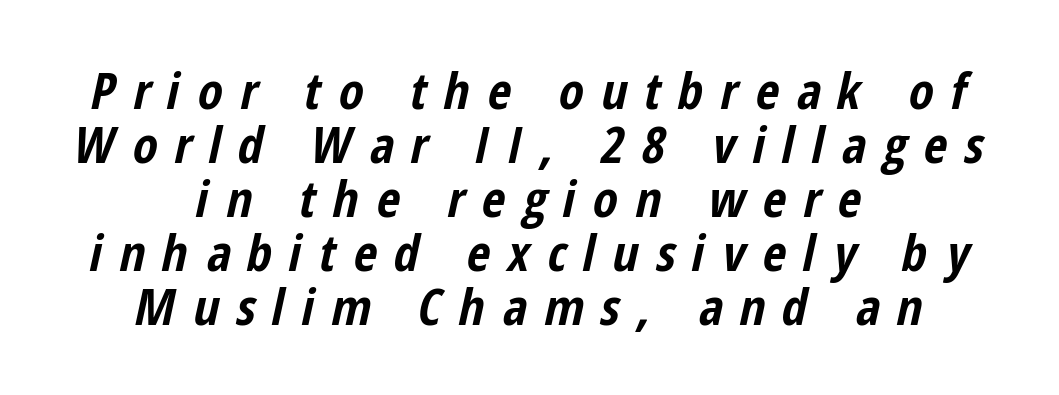
The image shows 51 px bold, condensed type, italic (leaning right); set centered, tight line spacing (1.06x), unusually wide letter spacing (+0.34 em), not underlined; low stroke contrast and a medium x-height.
